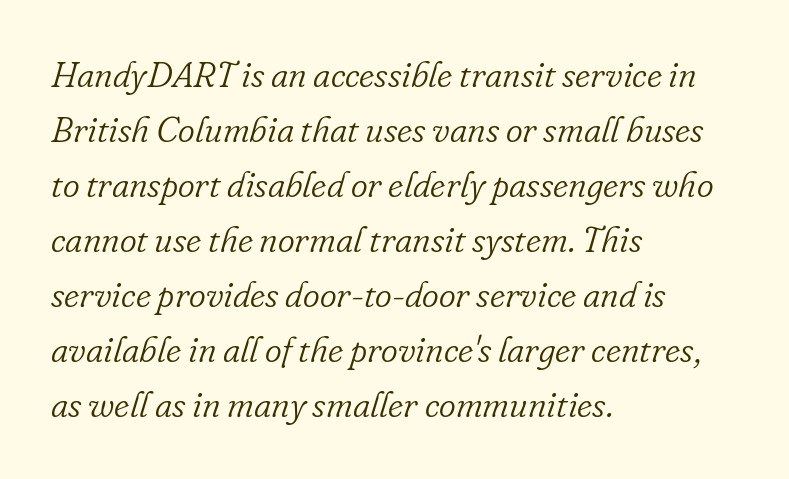
{"serif": "yes", "italic": "yes", "lean": "right", "slant_degrees": 16, "bold": "no", "weight": "light", "width": "normal", "stroke_contrast": "low", "x_height": "small", "monospaced": "no", "underline": "no", "align": "left", "line_spacing": "normal", "line_spacing_ratio": 1.53, "letter_spacing": "normal", "letter_spacing_em": 0.0, "glyph_px": 36}
